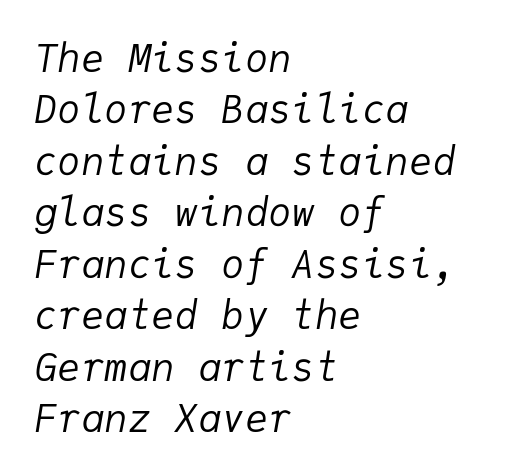
{"italic": "yes", "lean": "right", "slant_degrees": 9, "bold": "no", "weight": "regular", "width": "normal", "stroke_contrast": "low", "x_height": "medium", "monospaced": "yes", "underline": "no", "align": "left", "line_spacing": "normal", "line_spacing_ratio": 1.32, "letter_spacing": "normal", "letter_spacing_em": 0.0, "glyph_px": 39}
